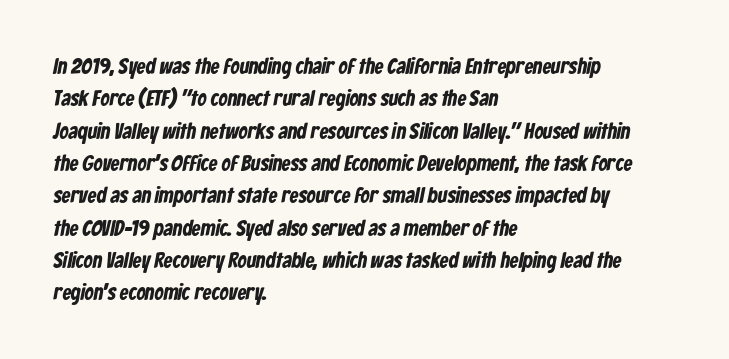
Q: Is the text underlined? A: No.
Q: How is the paragraph aligned? A: Left-aligned.
Q: Is the spacing between letters normal or unusually wide? A: Normal.
Q: Is the spacing between lines tight, normal or loose? A: Normal.
